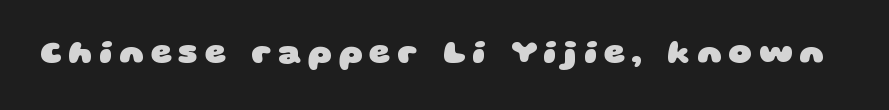
{"serif": "no", "bold": "yes", "weight": "heavy", "width": "wide", "stroke_contrast": "low", "x_height": "large", "monospaced": "no", "underline": "no", "letter_spacing": "wide", "letter_spacing_em": 0.2, "glyph_px": 33}
